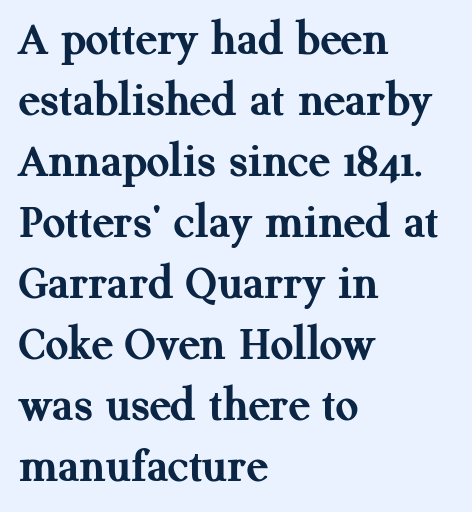
The setting favours the left margin, as ordinary paragraphs usually do. Descender tails drop into unmarked territory. You could not count columns in this text — the font is proportionally spaced. Look at the bottom of the vertical strokes: they flare into serifs here. Is the letter spacing exaggerated? No — it looks like the ordinary default.
